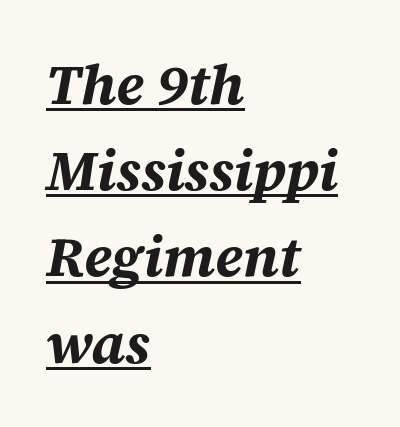
The image shows 56 px bold type, italic (leaning right); set left-aligned, normal line spacing (1.54x), normal letter spacing, underlined; medium stroke contrast and a large x-height.
